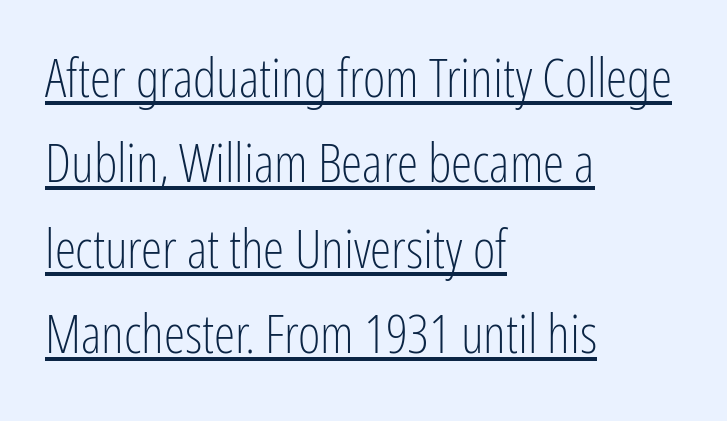
Here the glyphs are tracked normally, forming tight word shapes. Has an underline been added? It has. Each letter keeps its own natural width here, so spacing adapts to shape. The setting favours the left margin, as ordinary paragraphs usually do. These lines sit exactly where default settings would place them.
